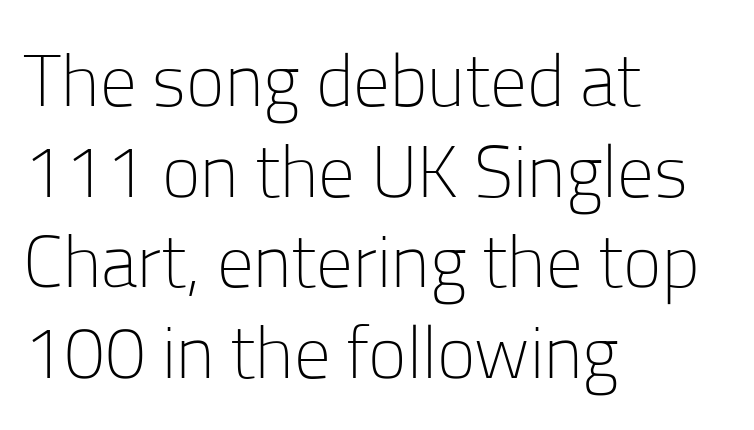
Q: Is the text bold? A: No.
Q: Is the text italic (slanted)? A: No, it is upright.
Q: Is the typeface a serif or a sans-serif typeface? A: Sans-serif.
Q: Is the text underlined? A: No.
Q: How is the paragraph aligned? A: Left-aligned.
Q: Is the spacing between letters normal or unusually wide? A: Normal.
Q: Width (condensed, normal, or wide)? A: Normal.
Q: Stroke contrast? A: Low.
Q: x-height? A: Medium.
Q: Monospaced? A: No.
